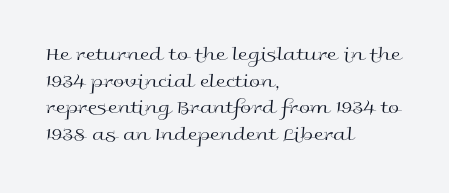
{"italic": "no", "bold": "no", "underline": "no", "align": "left", "line_spacing": "normal", "line_spacing_ratio": 1.33, "letter_spacing": "normal", "letter_spacing_em": 0.0, "glyph_px": 20}
